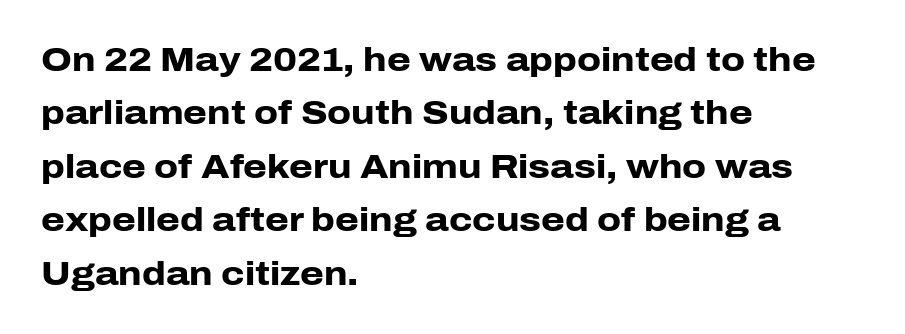
The image shows 34 px heavy sans-serif type, upright; set left-aligned, normal line spacing (1.57x), normal letter spacing, not underlined; low stroke contrast and a medium x-height.
